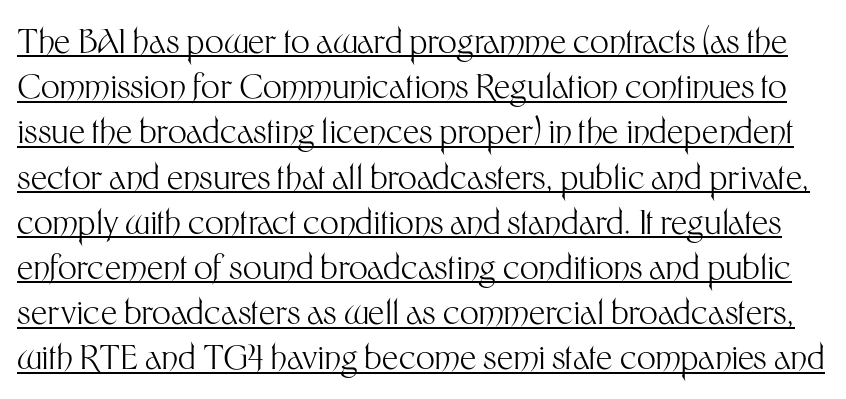
Italic? Not at all — the glyphs are vertical. The words here are underlined. In terms of letterform style, serifs are entirely absent. The letterforms sit at book weight or below. Nobody touched the tracking dial on this one. If you measured baseline to baseline, you'd find a middling distance.
